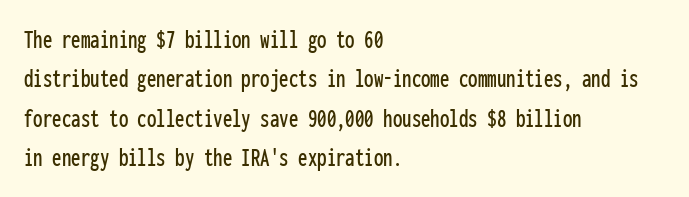
Rule under the text: the space is simply empty. The passage is arranged the way most books set body copy — flush left. This is the regular roman posture of the typeface. Default kerning and tracking; the words read as compact shapes.
